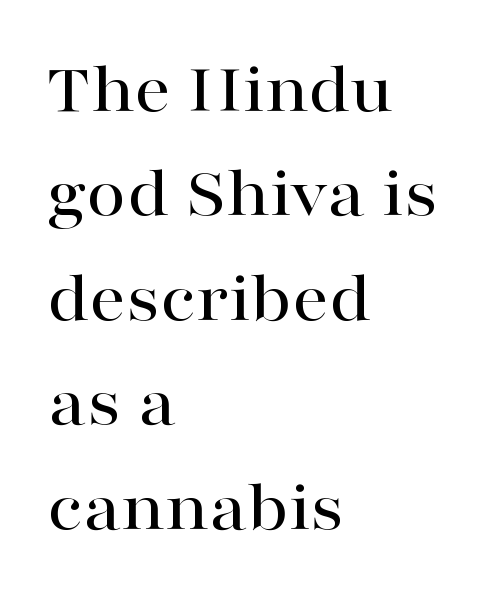
The image shows 72 px wide serif type, upright; set left-aligned, normal line spacing (1.45x), normal letter spacing, not underlined; high stroke contrast and a medium x-height.
